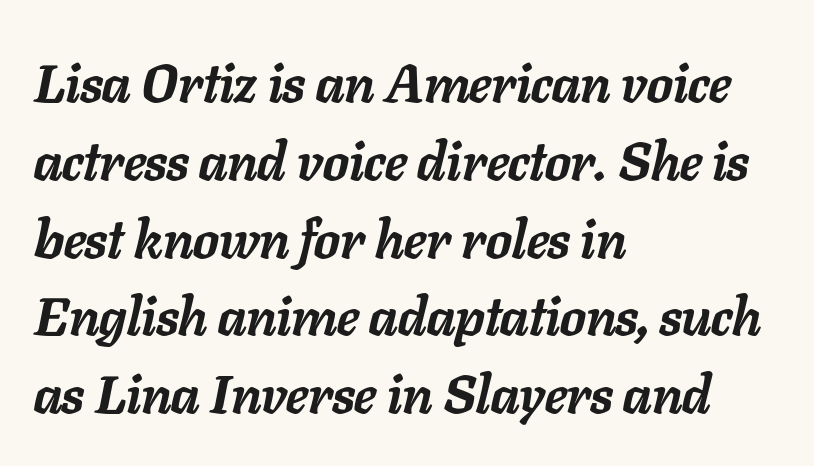
The text block is weighted toward the left margin, trailing off unevenly rightward. A typesetter would call this proportional, since set widths differ per character. Notice how the stems are inclined rather than vertical — that's the hallmark of italics. What's the leading like? Ordinary, nothing unusual.
